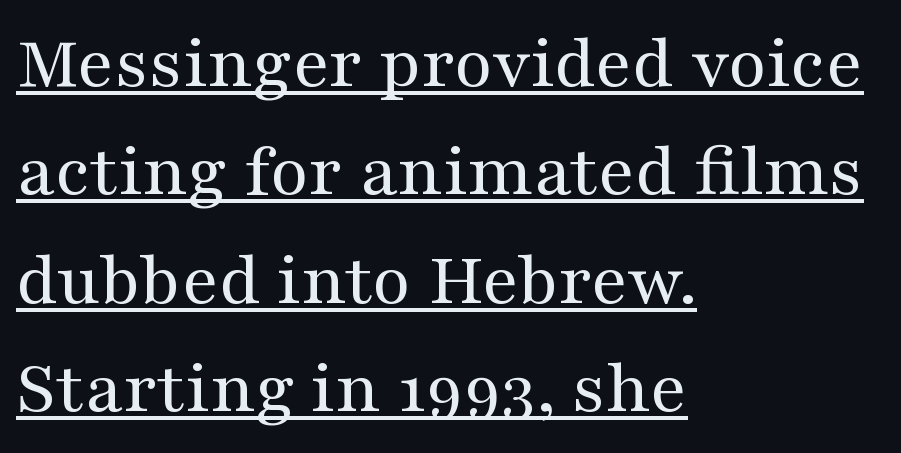
The face used here is proportionally spaced, like ordinary book or web type. Vertical spacing — default. Notice how a bar underscores the lettering throughout. This sample uses plain, unmodified letter spacing.
